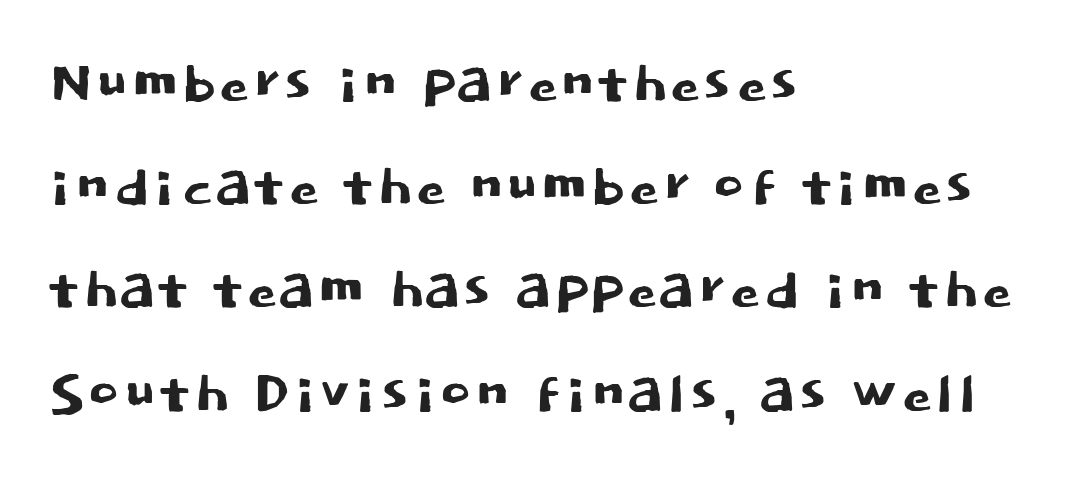
The space beneath each line is pristine and unruled. Stroke terminals: plain, sans-serif. Line starts are locked; line ends wander. Is this a fixed-width face? No — the glyphs have proportional, varying widths. This sample keeps an unexceptional amount of space between lines.
